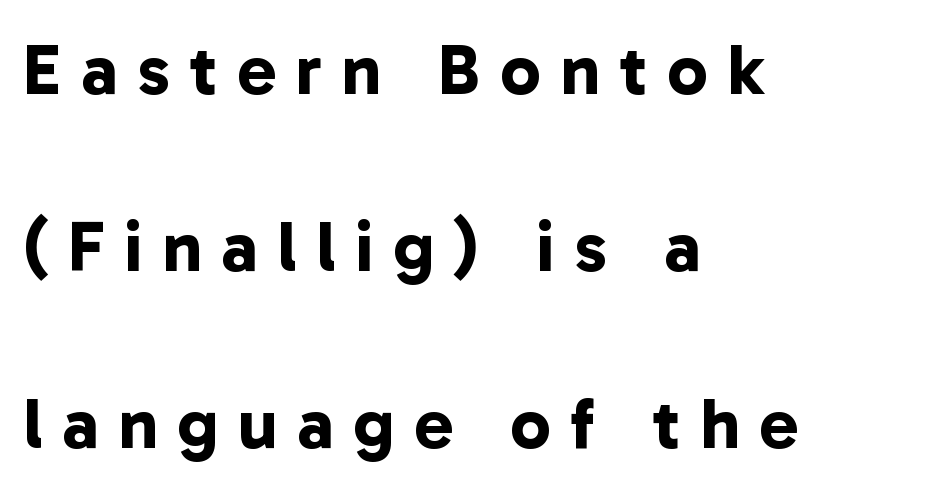
Q: Is the text bold? A: Yes.
Q: Is the typeface a serif or a sans-serif typeface? A: Sans-serif.
Q: Is the text underlined? A: No.
Q: How is the paragraph aligned? A: Left-aligned.
Q: Is the spacing between letters normal or unusually wide? A: Unusually wide.
Q: Is the spacing between lines tight, normal or loose? A: Loose.
Q: Width (condensed, normal, or wide)? A: Normal.
Q: Stroke contrast? A: Low.
Q: x-height? A: Medium.
Q: Monospaced? A: No.
